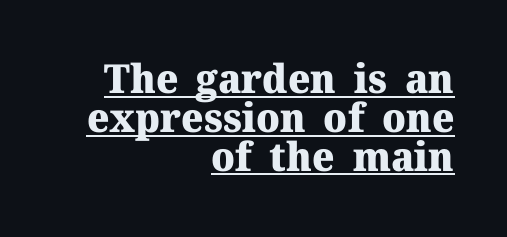
You can tell it's not italic because the verticals are truly vertical. The rendering uses a small line-height, squeezing the rows. Each letter's strokes conclude with small projecting serifs. Letter spacing: default. The sample has been set heavy, in full bold.
